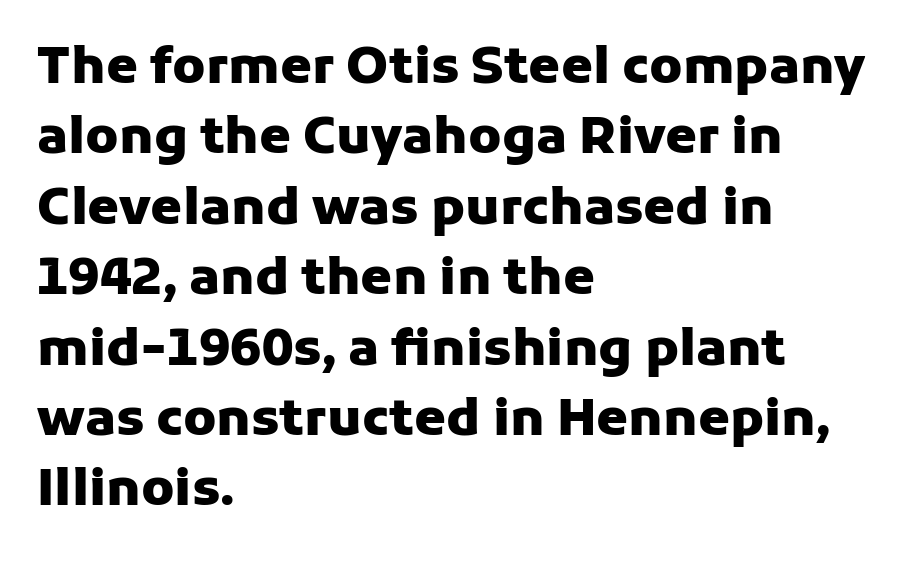
Letterform terminals end flat and unadorned throughout the passage. Looks like regular typesetting: each glyph gets only the width it needs. Letter spacing: default. Horizontal bands of white between lines are of average thickness. The letters are bold, with thick, heavy strokes. The specimen reads as upright at a glance.
